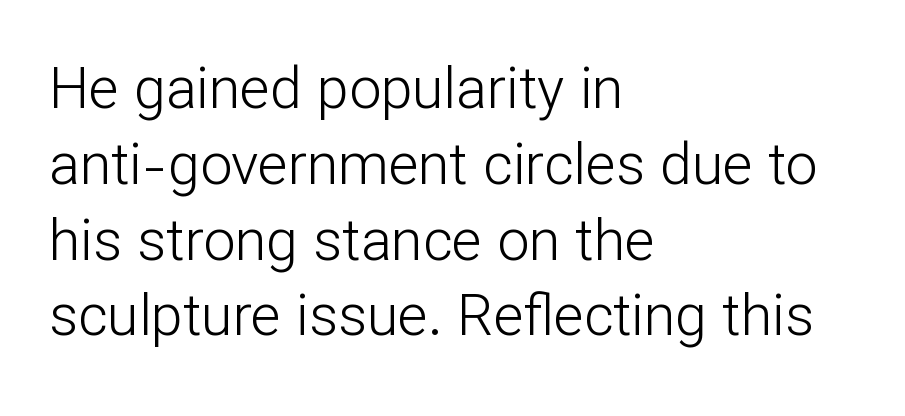
{"serif": "no", "italic": "no", "bold": "no", "weight": "light", "width": "normal", "stroke_contrast": "low", "x_height": "medium", "monospaced": "no", "underline": "no", "align": "left", "line_spacing": "normal", "line_spacing_ratio": 1.33, "letter_spacing": "normal", "letter_spacing_em": 0.0, "glyph_px": 57}
